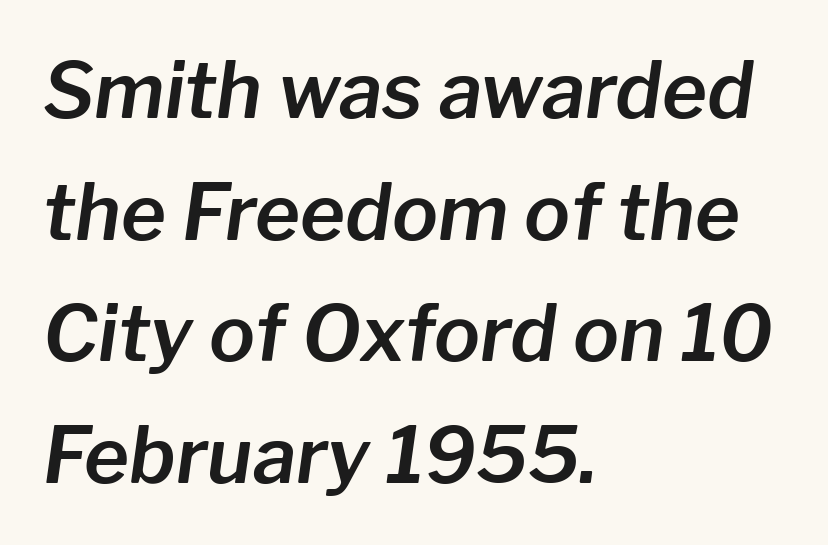
Q: Is the text italic (slanted)? A: Yes, it leans right by about 8 degrees.
Q: Is the text underlined? A: No.
Q: How is the paragraph aligned? A: Left-aligned.
Q: Is the spacing between letters normal or unusually wide? A: Normal.
Q: Is the spacing between lines tight, normal or loose? A: Normal.
Q: Width (condensed, normal, or wide)? A: Normal.
Q: Stroke contrast? A: Low.
Q: x-height? A: Medium.
Q: Monospaced? A: No.
